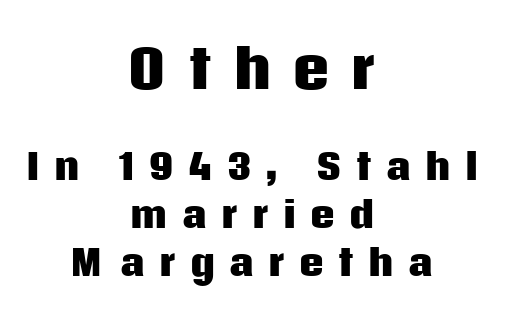
The image shows 52 px heavy sans-serif type, upright; set centered, normal line spacing (1.36x), unusually wide letter spacing (+0.39 em), not underlined; the first (top) block is 1.49x larger; low stroke contrast and a large x-height.
